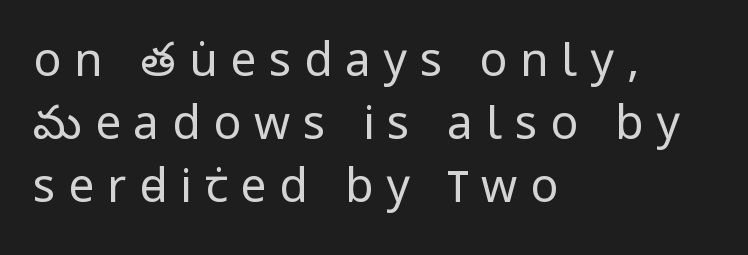
Q: Is the text bold? A: No.
Q: Is the text italic (slanted)? A: No, it is upright.
Q: Is the typeface a serif or a sans-serif typeface? A: Sans-serif.
Q: Is the text underlined? A: No.
Q: How is the paragraph aligned? A: Left-aligned.
Q: Is the spacing between letters normal or unusually wide? A: Unusually wide.
Q: Is the spacing between lines tight, normal or loose? A: Normal.
Q: Width (condensed, normal, or wide)? A: Condensed.
Q: Stroke contrast? A: Low.
Q: x-height? A: Large.
Q: Monospaced? A: No.
